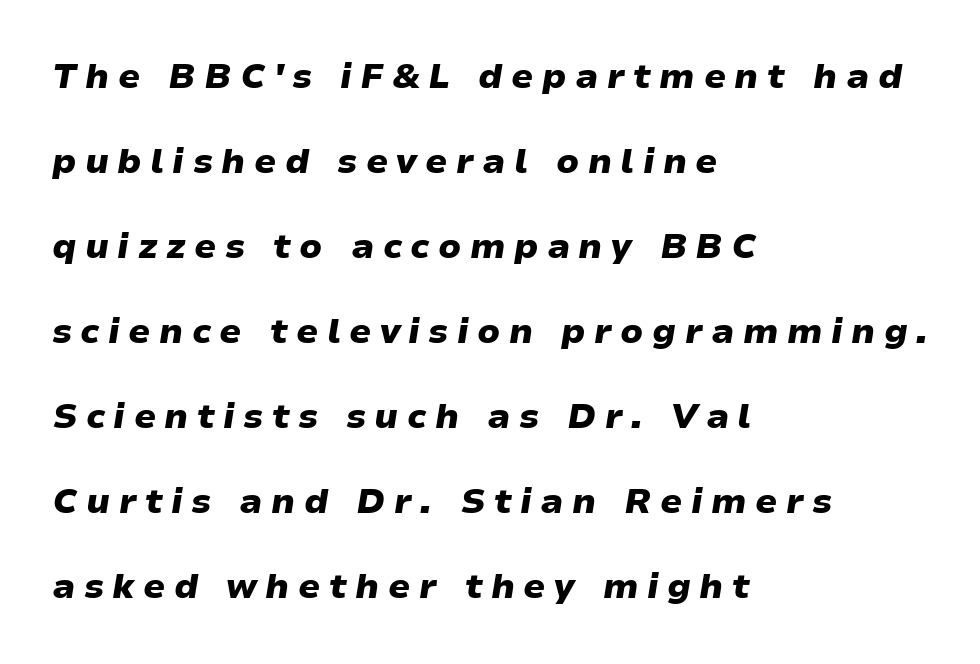
The image shows 35 px heavy, wide type, italic (leaning right); set left-aligned, loose line spacing (2.43x), unusually wide letter spacing (+0.24 em), not underlined; low stroke contrast and a medium x-height.
